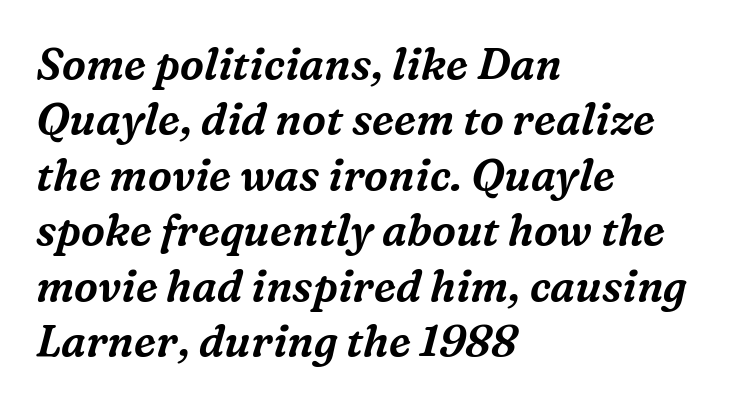
Lines of text with bare space underneath. You could call the tracking neutral — neither tight nor loose. A typesetter would mark this as italic. All the whitespace from short lines collects on the right. This sample uses a serif face.
